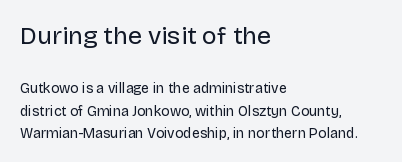
Decoration check: the copy has no underline. These two chunks differ in scale, with the top chunk taking the larger measure. Stroke thickness stays within the range of a standard reading face or lighter. A typesetter would call this zero additional tracking. Horizontally, the lines are justified to the leading edge only. Posture: vertical.
